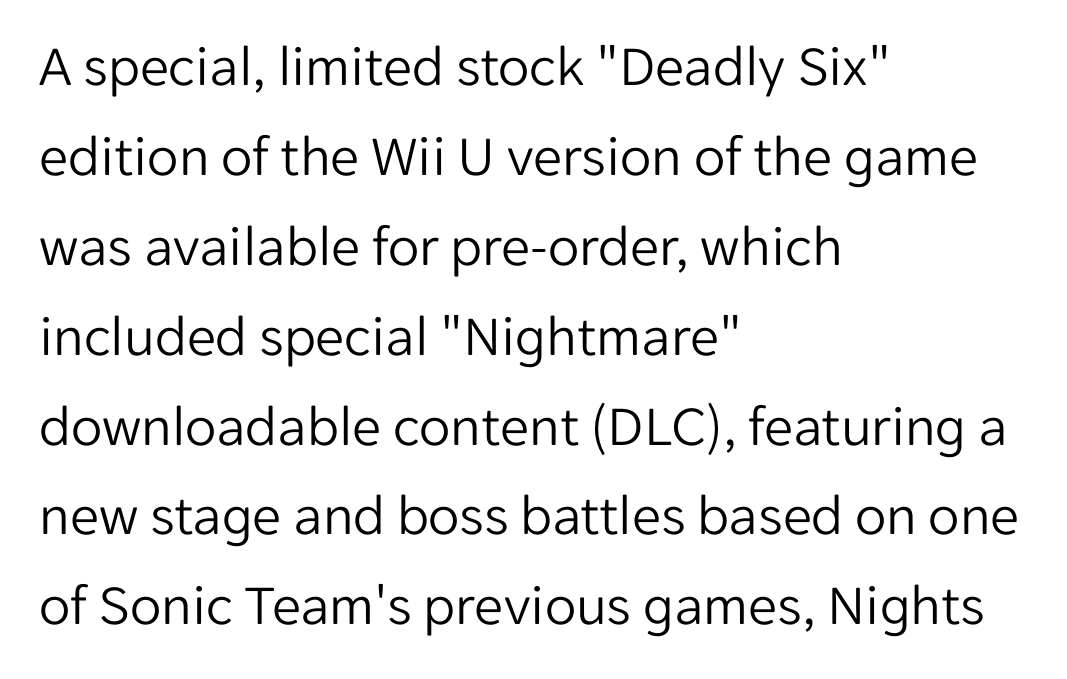
The image shows 58 px light sans-serif type, upright; set left-aligned, normal line spacing (1.55x), normal letter spacing, not underlined; low stroke contrast and a medium x-height.
